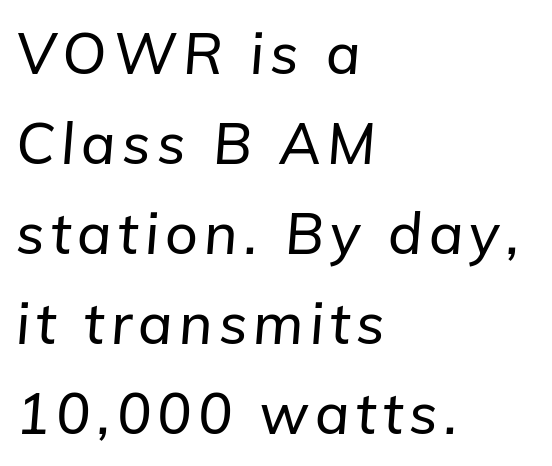
The letters advance in unequal steps, a hallmark of proportional type. Leftover space on each line is placed entirely after the last word. Vertical spacing — default. The passage shown leans; its letterforms are oblique. Honestly, there is no underline to notice here at all.
